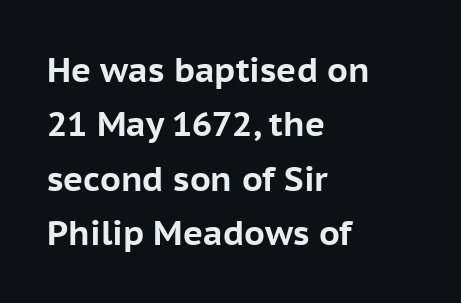
The image shows 34 px bold sans-serif type, upright; set left-aligned, normal line spacing (1.6x), normal letter spacing, not underlined; low stroke contrast and a medium x-height.
